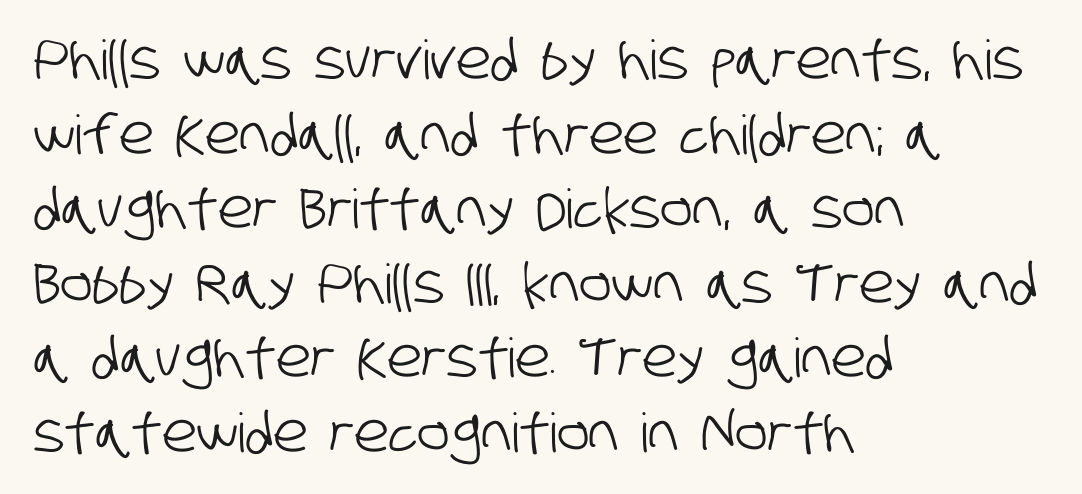
The image shows 54 px condensed sans-serif type; set left-aligned, normal line spacing (1.38x), normal letter spacing, not underlined; low stroke contrast and a large x-height.
